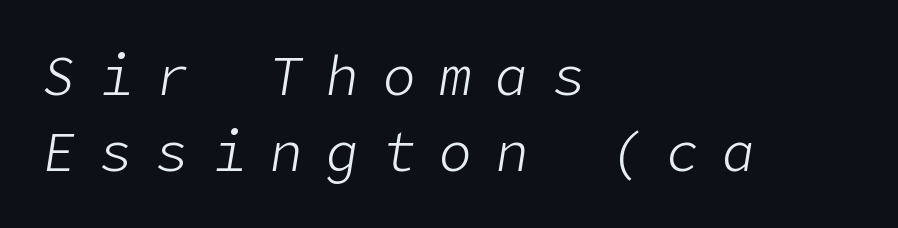
Q: Is the text bold? A: No.
Q: Is the text italic (slanted)? A: Yes, it leans right by about 9 degrees.
Q: Is the text underlined? A: No.
Q: How is the paragraph aligned? A: Left-aligned.
Q: Is the spacing between letters normal or unusually wide? A: Unusually wide.
Q: Is the spacing between lines tight, normal or loose? A: Normal.
Q: Width (condensed, normal, or wide)? A: Normal.
Q: Stroke contrast? A: Low.
Q: x-height? A: Medium.
